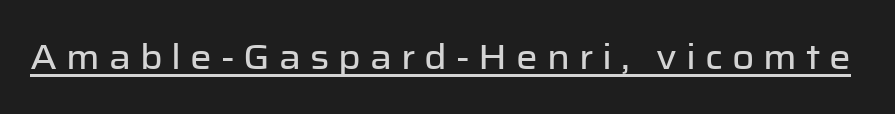
{"serif": "no", "italic": "no", "width": "normal", "stroke_contrast": "low", "x_height": "medium", "monospaced": "no", "underline": "yes", "letter_spacing": "wide", "letter_spacing_em": 0.26, "glyph_px": 34}
